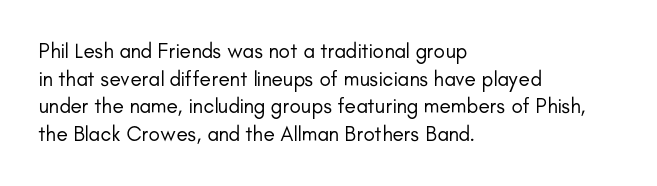
{"italic": "no", "bold": "no", "underline": "no", "align": "left", "line_spacing": "normal", "line_spacing_ratio": 1.32, "letter_spacing": "normal", "letter_spacing_em": 0.0, "glyph_px": 21}
